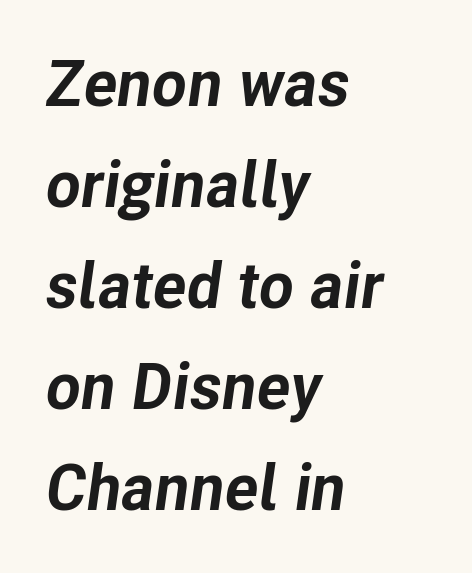
The image shows 64 px bold type, italic (leaning right); set left-aligned, normal line spacing (1.58x), normal letter spacing, not underlined; low stroke contrast and a medium x-height.
